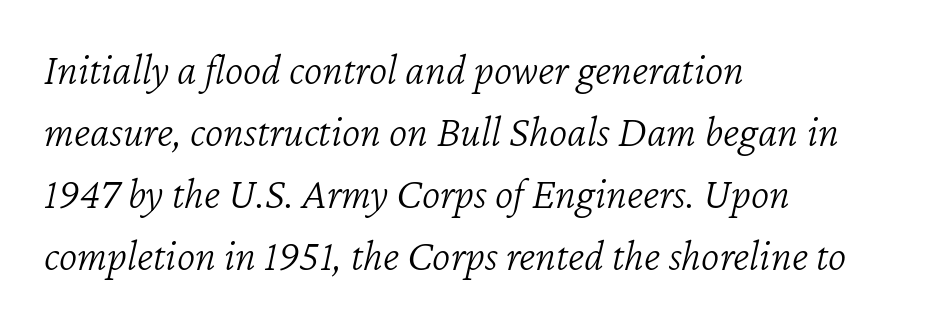
Horizontally, the lines are justified to the leading edge only. You could not count columns in this text — the font is proportionally spaced. Posture: slanted. Think standard paragraph weight, or any step lighter than that. This rendering leaves character spacing at its baseline value.
